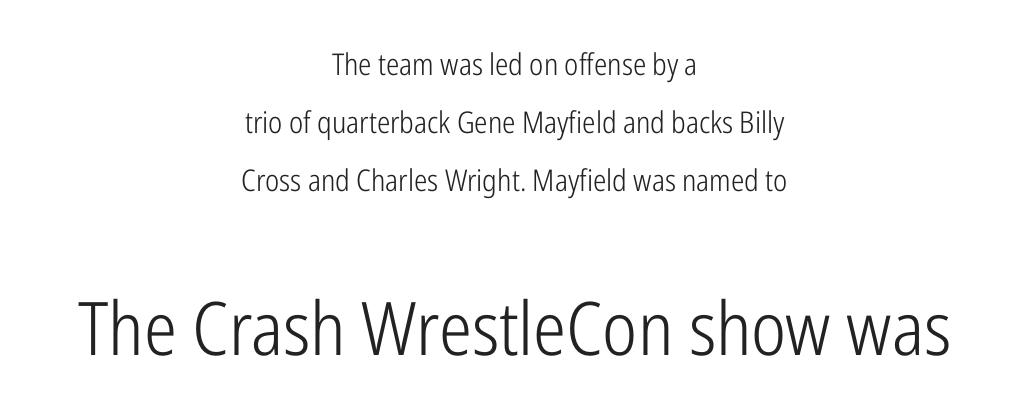
Q: Is the text bold? A: No.
Q: Is the text italic (slanted)? A: No, it is upright.
Q: Is the typeface a serif or a sans-serif typeface? A: Sans-serif.
Q: Is the text underlined? A: No.
Q: How is the paragraph aligned? A: Centered.
Q: Is the spacing between letters normal or unusually wide? A: Normal.
Q: Is the spacing between lines tight, normal or loose? A: Loose.
Q: Which block of text is set in a larger size, the first (top) or the second (bottom)? A: The second (bottom) one.
Q: Width (condensed, normal, or wide)? A: Condensed.
Q: Stroke contrast? A: Low.
Q: x-height? A: Medium.
Q: Monospaced? A: No.
